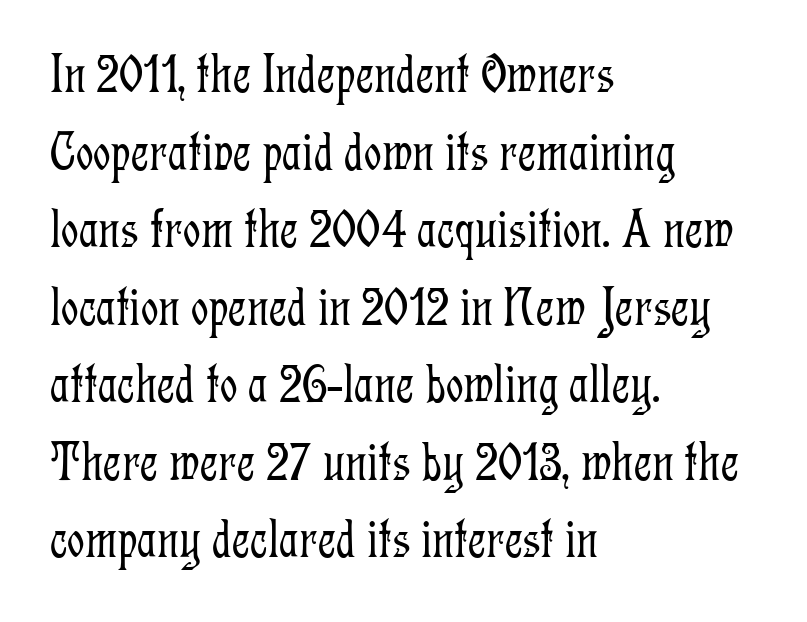
{"serif": "yes", "italic": "no", "bold": "no", "weight": "light", "width": "condensed", "stroke_contrast": "low", "x_height": "medium", "monospaced": "no", "underline": "no", "align": "left", "line_spacing": "normal", "line_spacing_ratio": 1.41, "letter_spacing": "normal", "letter_spacing_em": 0.0, "glyph_px": 55}
